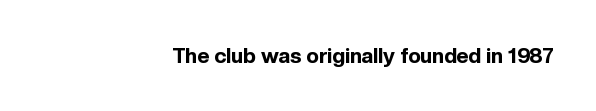
The image shows 21 px bold type, upright; set right-aligned, normal letter spacing, not underlined.
